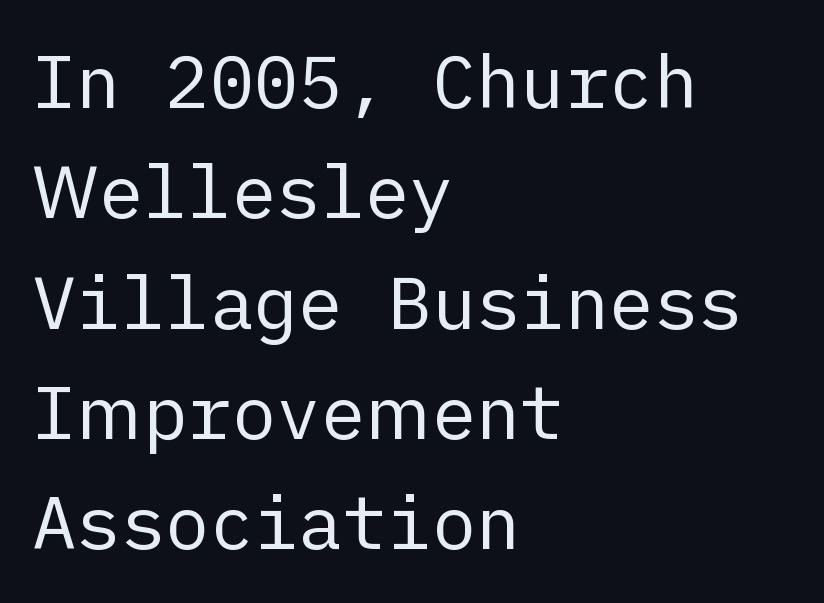
{"serif": "no", "italic": "no", "bold": "no", "weight": "regular", "width": "normal", "stroke_contrast": "low", "x_height": "medium", "underline": "no", "align": "left", "line_spacing": "normal", "line_spacing_ratio": 1.49, "letter_spacing": "normal", "letter_spacing_em": 0.0, "glyph_px": 74}
